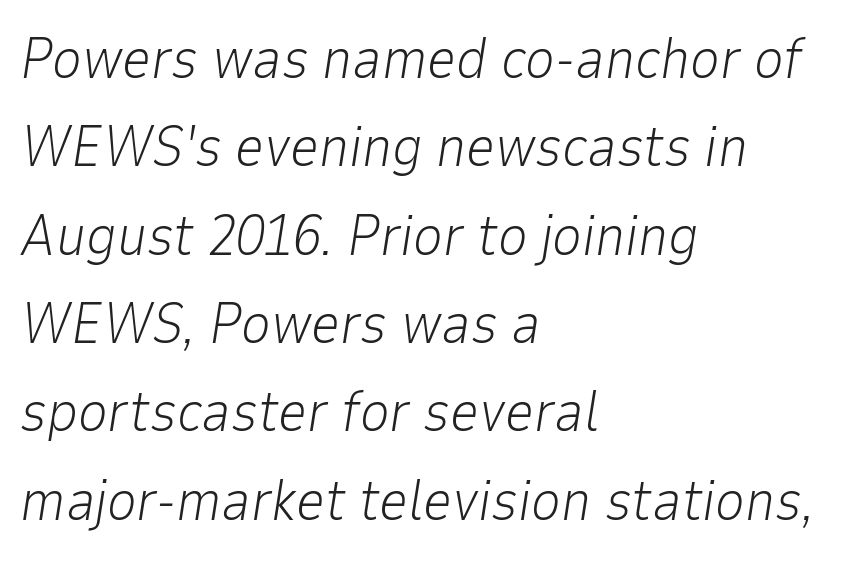
Think of a printed novel: that variable character pitch is what you see here. Line spacing here is normal. Is the stroke heavy? The answer is a plain regular-or-lighter. Yep, that's italic — everything's leaning. Any mark beneath the type? The region is blank.
